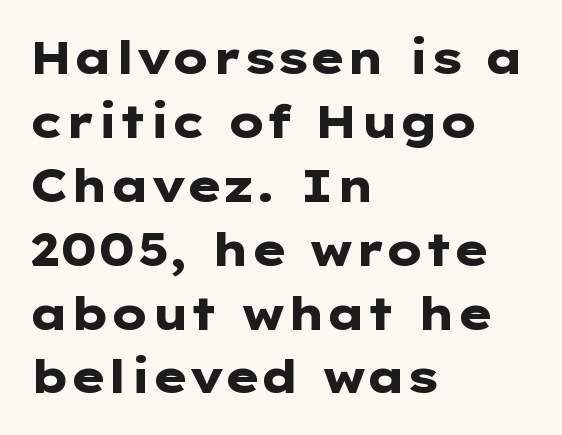
Note the varied advance widths — an 'i' is clearly narrower than an 'm'. The passage shown is not underscored anywhere. What kind of face is this? One without serifs — a sans. Casual observation: everything's shoved over to the left.
